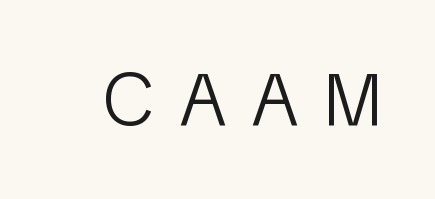
{"serif": "no", "italic": "no", "bold": "no", "weight": "light", "width": "condensed", "stroke_contrast": "low", "x_height": "medium", "monospaced": "no", "underline": "no", "letter_spacing": "wide", "letter_spacing_em": 0.36, "glyph_px": 73}
